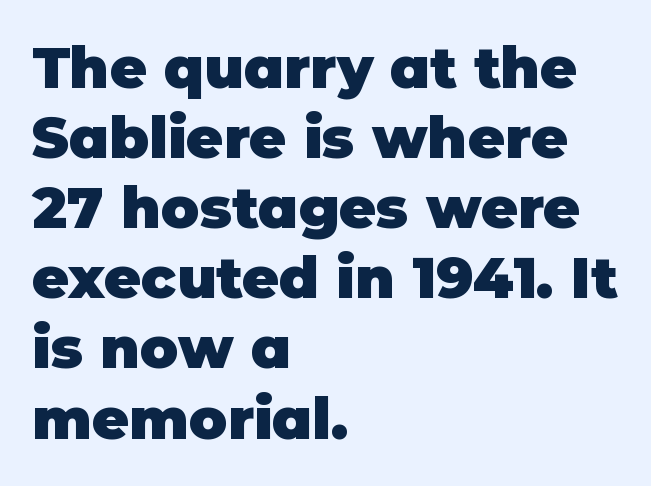
Q: Is the text bold? A: Yes.
Q: Is the text italic (slanted)? A: No, it is upright.
Q: Is the typeface a serif or a sans-serif typeface? A: Sans-serif.
Q: Is the text underlined? A: No.
Q: How is the paragraph aligned? A: Left-aligned.
Q: Is the spacing between letters normal or unusually wide? A: Normal.
Q: Width (condensed, normal, or wide)? A: Normal.
Q: Stroke contrast? A: Low.
Q: x-height? A: Large.
Q: Monospaced? A: No.
